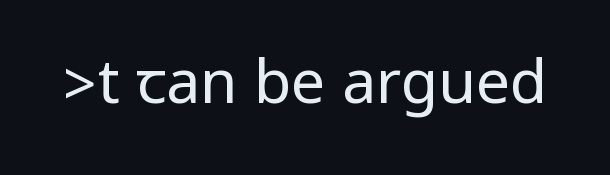
The rendering shows plain stroke endings on the letterforms — a sans-serif design. Stems here are at most as thick as an everyday book face. Vertical strokes here are truly vertical. The passage shown has conventional tracking throughout. The space beneath each line is pristine and unruled.
